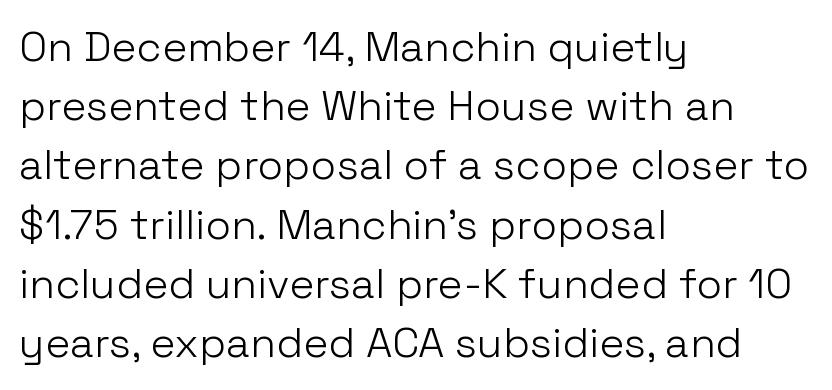
These lines are composed in type without serifs. Bare-footed words on every line. This sample has the flowing, uneven cadence of proportional lettering. The passage shown is not bold in any degree. No extra tracking has been applied to these lines. The text block is weighted toward the left margin, trailing off unevenly rightward.
